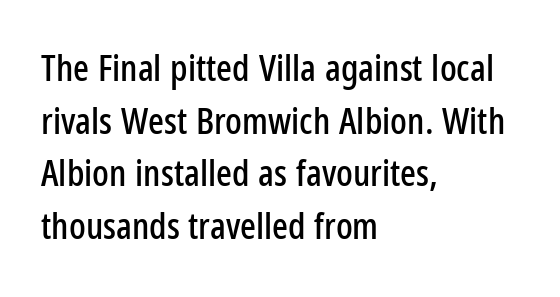
The image shows 37 px condensed sans-serif type, upright; set left-aligned, normal line spacing (1.42x), normal letter spacing, not underlined; low stroke contrast and a medium x-height.
